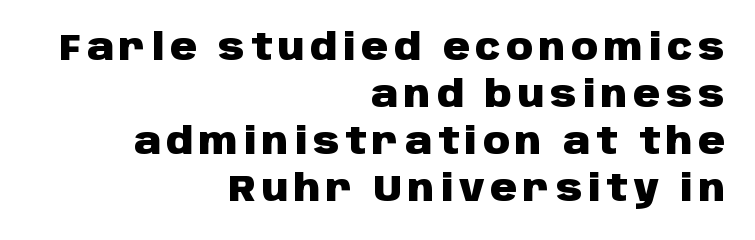
The face used here has the dense, thick strokes of a bold. The ragged edge is on the left, which tells us the setting is flush right. The foot of each line stays bare and open. A typesetter would call this proportional, since set widths differ per character.
